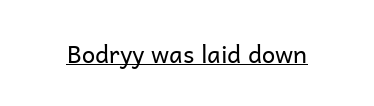
Q: Is the text bold? A: No.
Q: Is the text italic (slanted)? A: No, it is upright.
Q: Is the text underlined? A: Yes.
Q: Is the spacing between letters normal or unusually wide? A: Normal.
